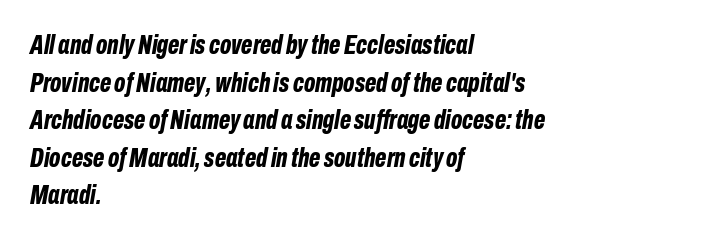
The image shows 27 px bold type, italic (leaning right); set left-aligned, normal line spacing (1.39x), normal letter spacing, not underlined.
